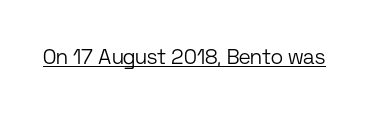
Italic: no, the glyphs are upright roman. You can see a thin bar hugging the bottom of the glyphs. Nothing heavy about these letters — not bold at all. Look at the tracking — it's just the regular setting, nothing added.
